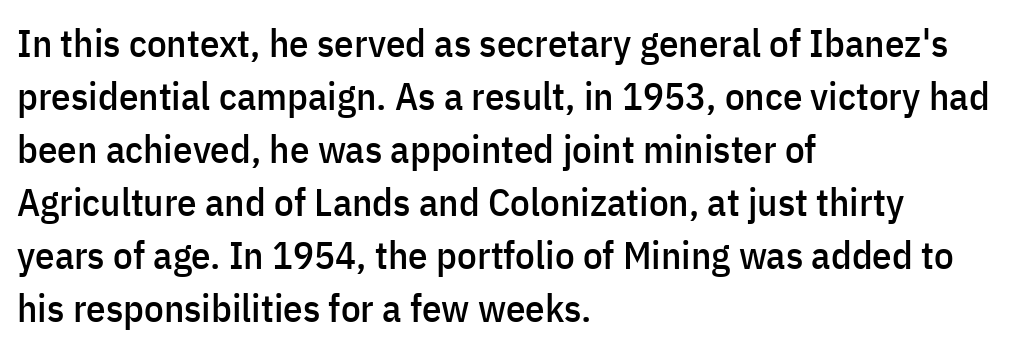
The image shows 39 px condensed sans-serif type, upright; set left-aligned, normal line spacing (1.36x), normal letter spacing, not underlined; low stroke contrast and a medium x-height.
